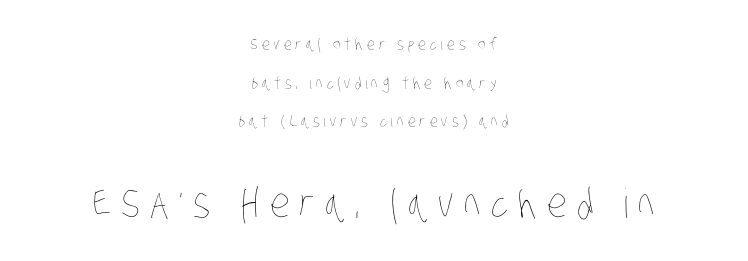
The image shows 40 px thin, condensed type; set centered, loose line spacing (2.42x), unusually wide letter spacing (+0.25 em), not underlined; the second (bottom) block is 2.5x larger; low stroke contrast and a large x-height.
